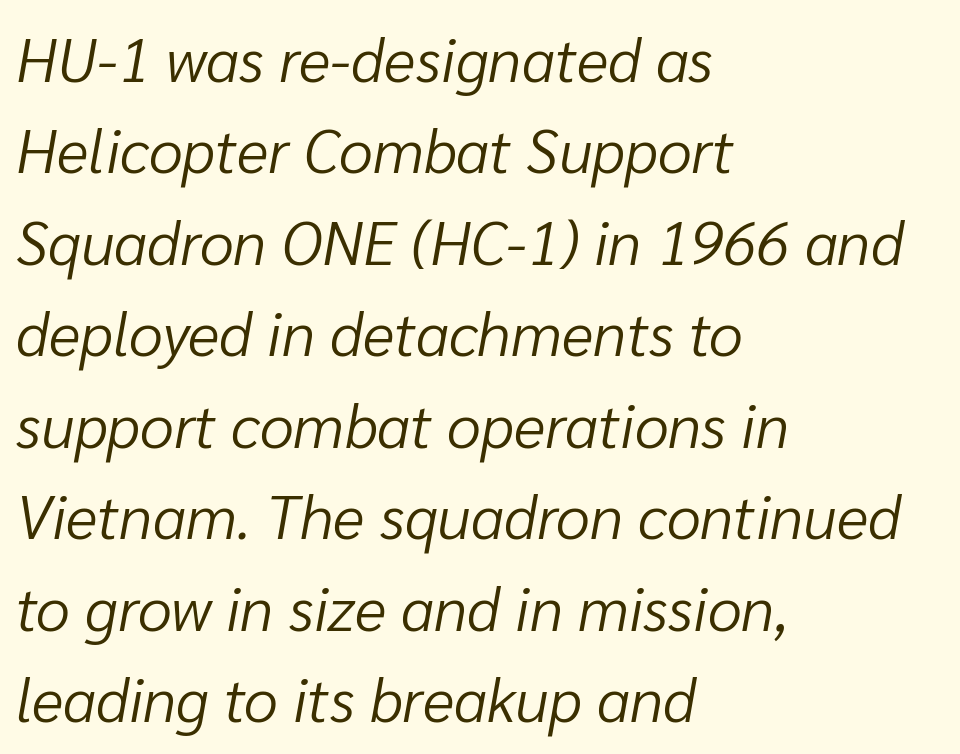
Honestly, the letter spacing is just normal — you wouldn't notice it. Character widths vary here, with narrow letters taking less room than wide ones. Heaviness? Minimal to ordinary, like unemphasized prose. Does the leading feel generous? No, just average. The typography opts for an oblique posture over an upright one. The area under the type is left untouched.
